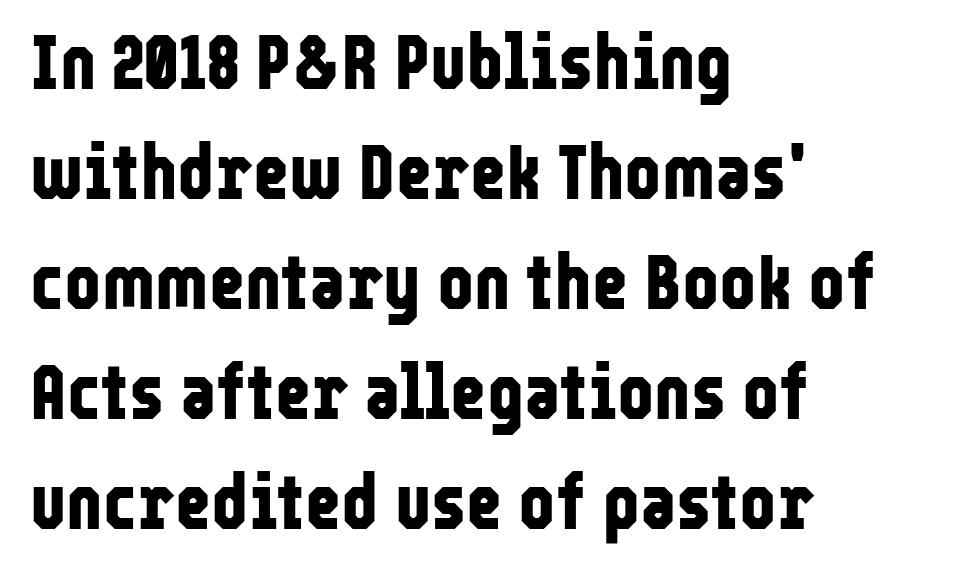
The image shows 78 px bold, condensed sans-serif type, upright; set left-aligned, normal line spacing (1.41x), normal letter spacing, not underlined; low stroke contrast and a medium x-height.
